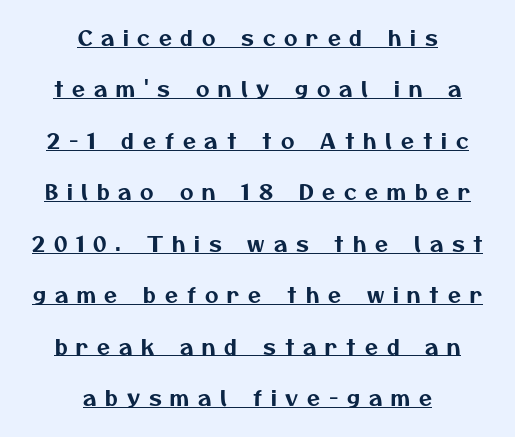
Inter-character spacing is expanded well beyond the font's built-in metrics. Beneath each row of characters lies a ruled line. In CSS terms this would be text-align: center. Reading down the column, the eye jumps a long way to each next line.
